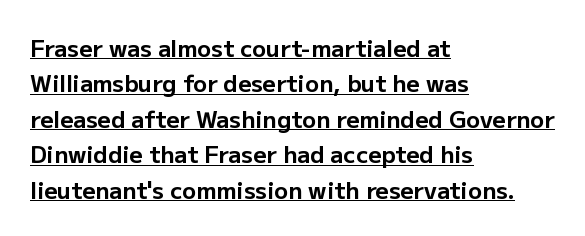
Q: Is the text bold? A: Yes.
Q: Is the text italic (slanted)? A: No, it is upright.
Q: Is the text underlined? A: Yes.
Q: How is the paragraph aligned? A: Left-aligned.
Q: Is the spacing between letters normal or unusually wide? A: Normal.
Q: Is the spacing between lines tight, normal or loose? A: Normal.
